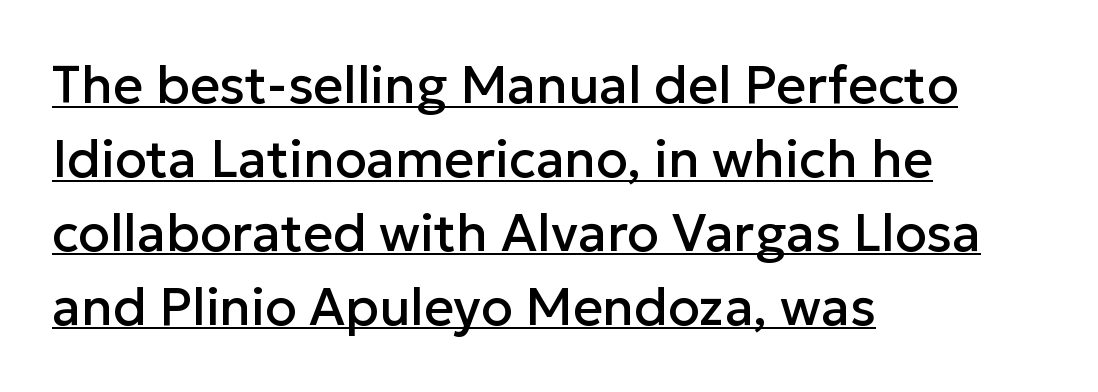
The image shows 52 px sans-serif type, upright; set left-aligned, normal line spacing (1.42x), normal letter spacing, underlined; low stroke contrast and a medium x-height.
